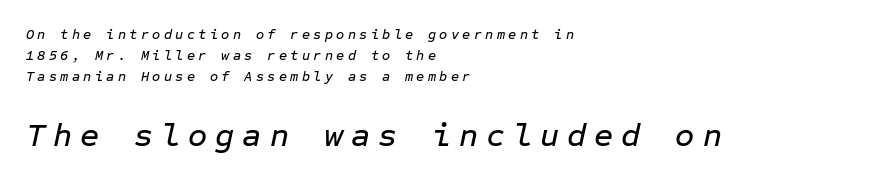
{"italic": "yes", "lean": "right", "slant_degrees": 12, "width": "normal", "stroke_contrast": "low", "x_height": "medium", "monospaced": "yes", "underline": "no", "align": "left", "line_spacing": "normal", "line_spacing_ratio": 1.49, "letter_spacing": "wide", "letter_spacing_em": 0.24, "larger_block": "second", "size_ratio": 2.36, "glyph_px": 33}
